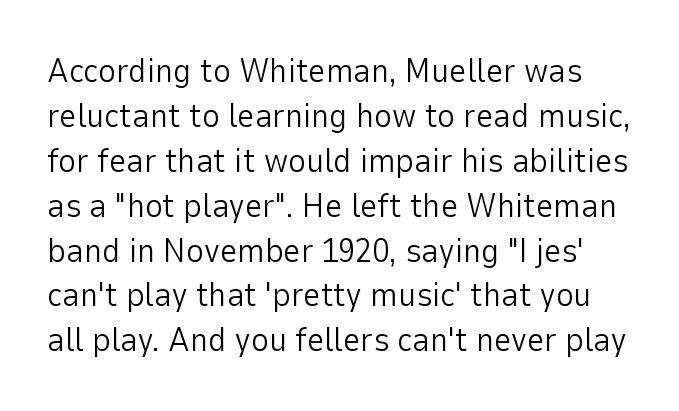
The gaps between neighbouring characters are ordinary and unremarkable. The rows are spaced the way most documents space them. The lettering stays uniformly vertical, giving the passage a roman look. The rendering uses natural spacing where letterforms have individual widths. This rendering employs a face without finishing strokes, i.e., a sans-serif. Honestly, there is no underline to notice here at all.
